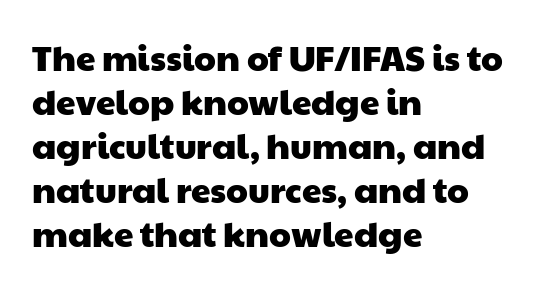
The image shows 35 px wide sans-serif type; set left-aligned, normal line spacing (1.26x), normal letter spacing, not underlined; low stroke contrast and a medium x-height.
